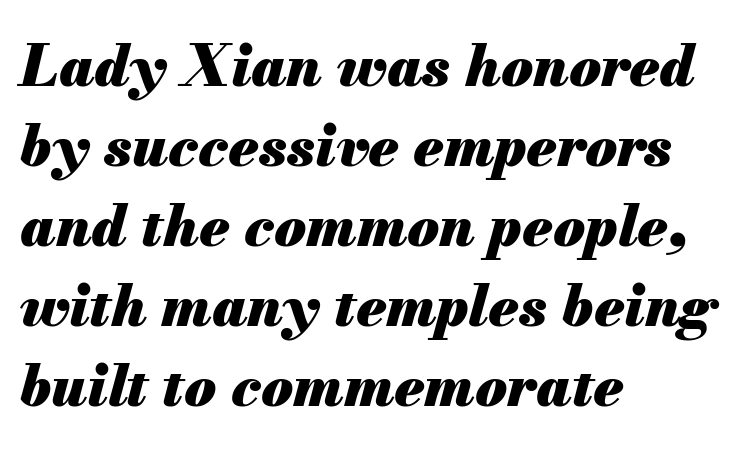
The characters look thick and weighty, a clear bold. In CSS terms this would be text-align: left. Reading down the column, the eye jumps a familiar distance to each next line. The letters are slanted; this is an italic face. Is the letter spacing exaggerated? No — it looks like the ordinary default. Is this a fixed-width face? No — the glyphs have proportional, varying widths.
